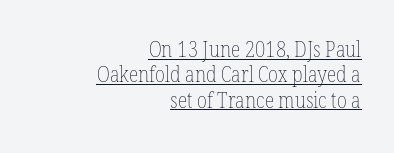
{"italic": "no", "bold": "no", "underline": "yes", "align": "right", "line_spacing": "tight", "line_spacing_ratio": 1.15, "letter_spacing": "normal", "letter_spacing_em": 0.0, "glyph_px": 22}
